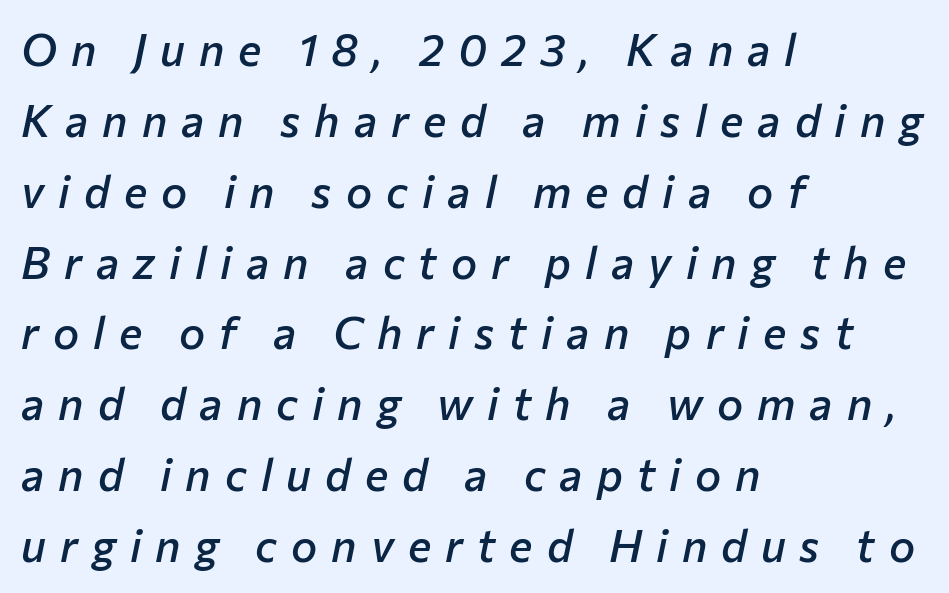
The image shows 44 px semibold type, italic (leaning right); set left-aligned, normal line spacing (1.61x), unusually wide letter spacing (+0.32 em), not underlined; low stroke contrast and a medium x-height.
